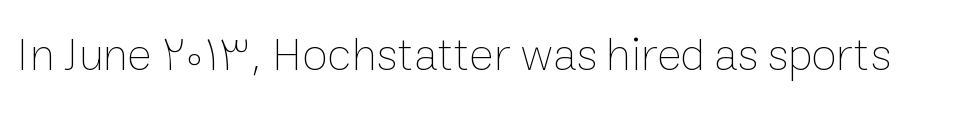
The image shows 46 px thin type, upright; set normal letter spacing, not underlined; low stroke contrast and a medium x-height.
